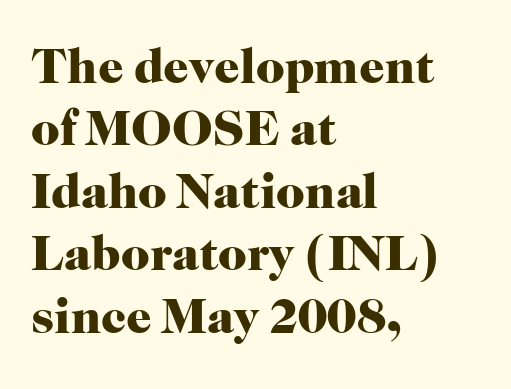
Q: Is the text bold? A: Yes.
Q: Is the text italic (slanted)? A: No, it is upright.
Q: Is the typeface a serif or a sans-serif typeface? A: Serif.
Q: Is the text underlined? A: No.
Q: How is the paragraph aligned? A: Left-aligned.
Q: Is the spacing between letters normal or unusually wide? A: Normal.
Q: Is the spacing between lines tight, normal or loose? A: Normal.
Q: Width (condensed, normal, or wide)? A: Normal.
Q: Stroke contrast? A: High.
Q: x-height? A: Medium.
Q: Monospaced? A: No.
